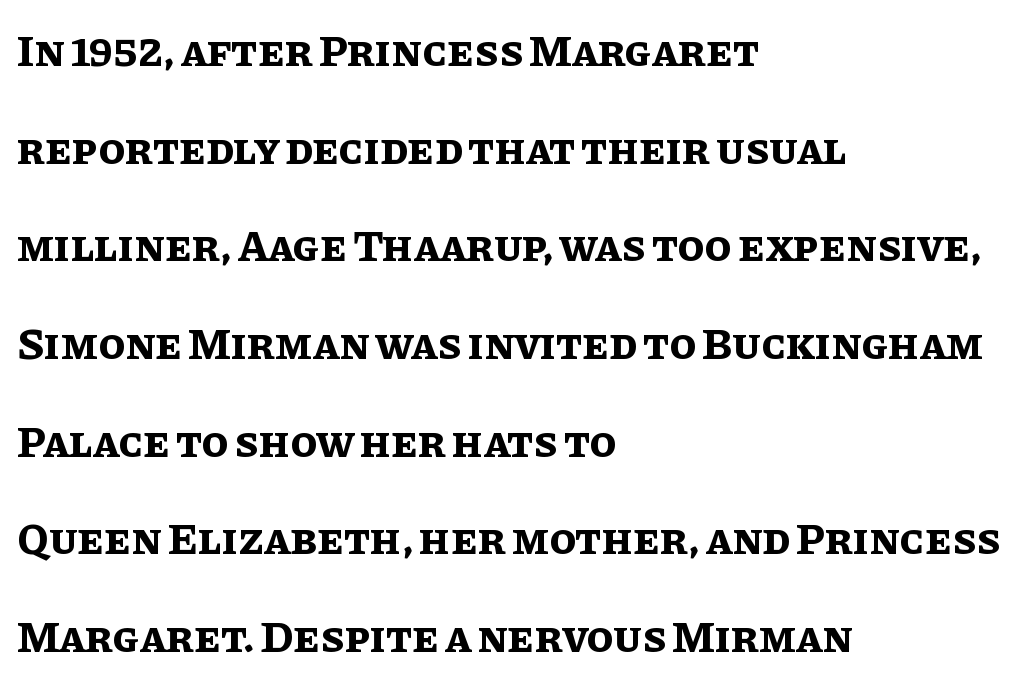
The setting favours the left margin, as ordinary paragraphs usually do. Each word holds together tightly as a unit, with standard inter-letter gaps. The block of text is sparse from top to bottom, with ample space between rows. The glyphs are unaccompanied by any horizontal stroke below them. Looks like regular typesetting: each glyph gets only the width it needs. This is roman type, the default non-slanted kind.
